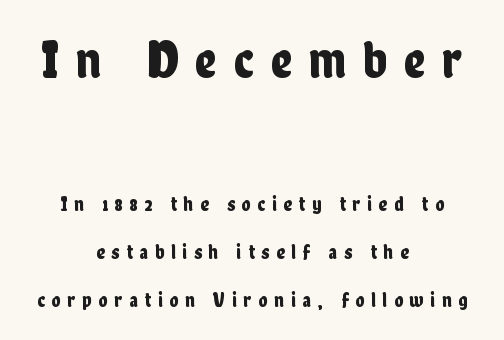
The letters carry no serifs — their stems end cleanly without finishing strokes. Think of a printed novel: that variable character pitch is what you see here. Bare-footed words on every line. The line texture is sparse and dotted thanks to wide tracking.
